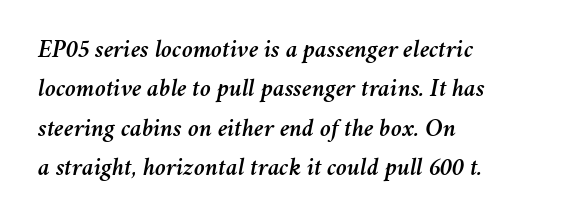
{"italic": "yes", "lean": "right", "slant_degrees": 11, "underline": "no", "align": "left", "line_spacing": "normal", "line_spacing_ratio": 1.58, "letter_spacing": "normal", "letter_spacing_em": 0.0, "glyph_px": 25}
